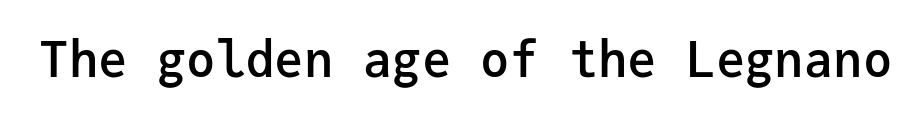
The image shows 49 px semibold sans-serif type, upright, monospaced; set normal letter spacing, not underlined; low stroke contrast and a medium x-height.
